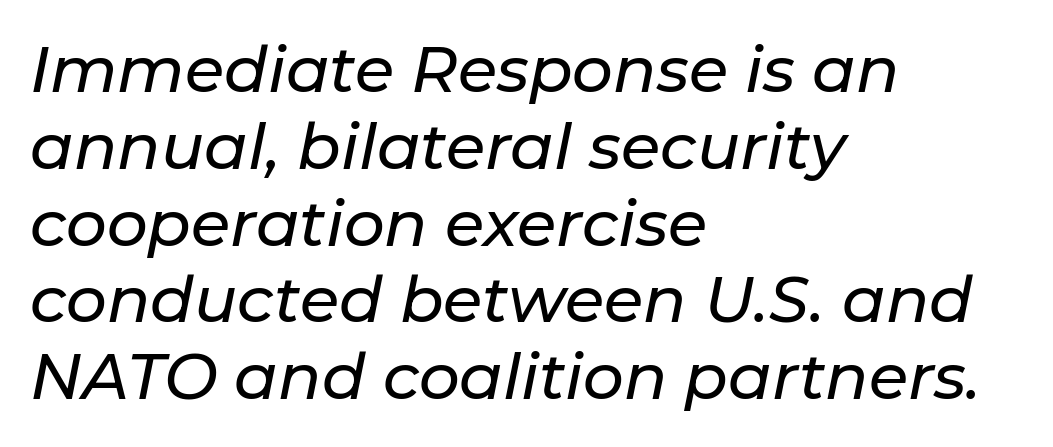
The image shows 64 px text type, italic (leaning right); set left-aligned, line spacing 1.2x, normal letter spacing, not underlined; low stroke contrast and a medium x-height.
